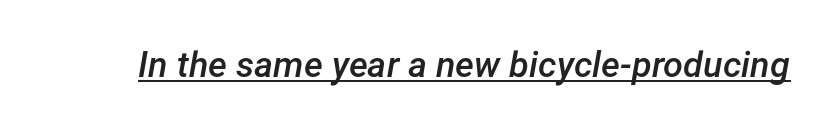
The image shows 36 px semibold type, italic (leaning right); set normal letter spacing, underlined; low stroke contrast and a medium x-height.
